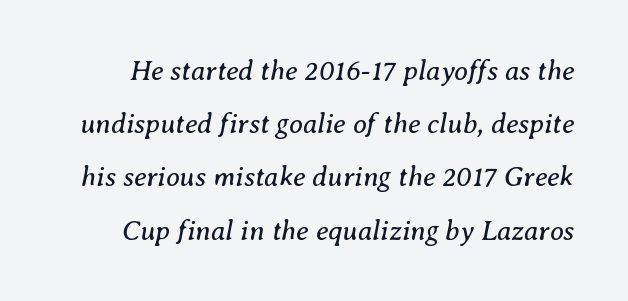
The image shows 28 px regular-weight serif type, italic (leaning right); set loose line spacing (1.9x), normal letter spacing, not underlined; medium stroke contrast and a medium x-height.
